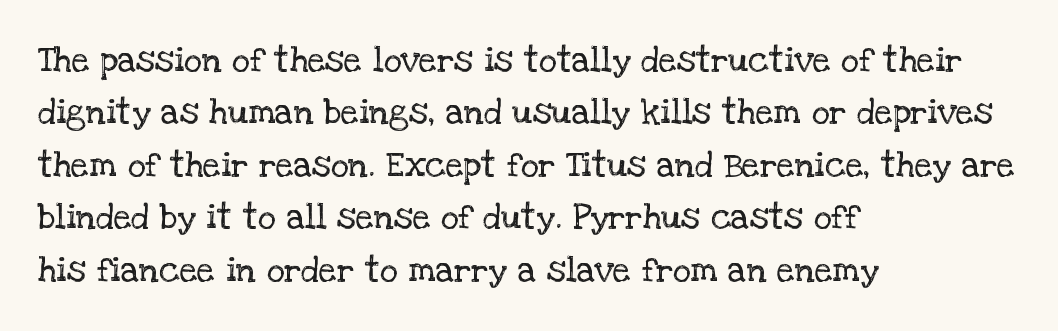
The image shows 35 px regular-weight serif type, upright; set left-aligned, normal line spacing (1.5x), normal letter spacing, not underlined; low stroke contrast and a large x-height.
